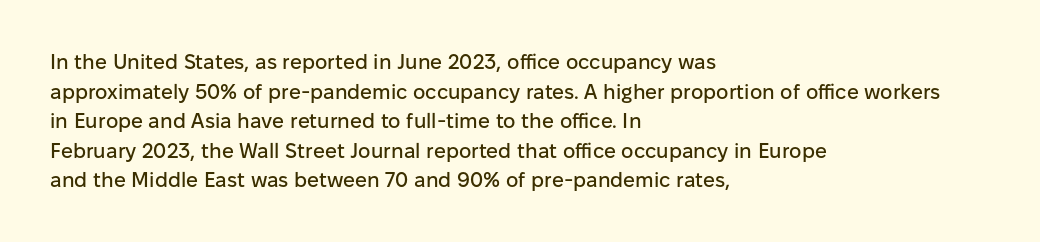
Caption: standard tracking, unaltered. Only glyphs here, with clear space below each row. The line-height multiplier appears to be the usual default. The typography opts for an upright posture over an oblique one. A student would call this left alignment; a typographer would say flush left, rag right.
